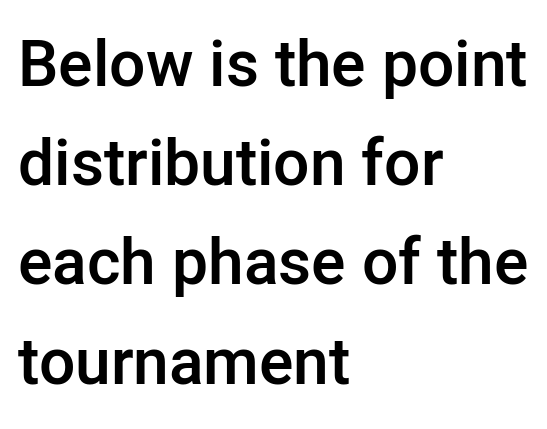
The image shows 64 px semibold sans-serif type, upright; set left-aligned, normal line spacing (1.55x), normal letter spacing, not underlined; low stroke contrast and a medium x-height.
